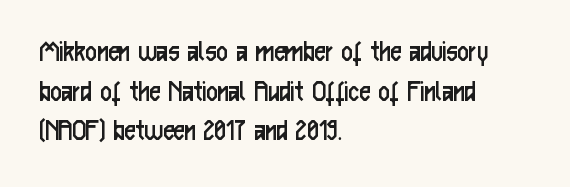
The image shows 31 px regular-weight, condensed sans-serif type, upright; set left-aligned, normal line spacing (1.28x), normal letter spacing, not underlined; low stroke contrast and a medium x-height.
